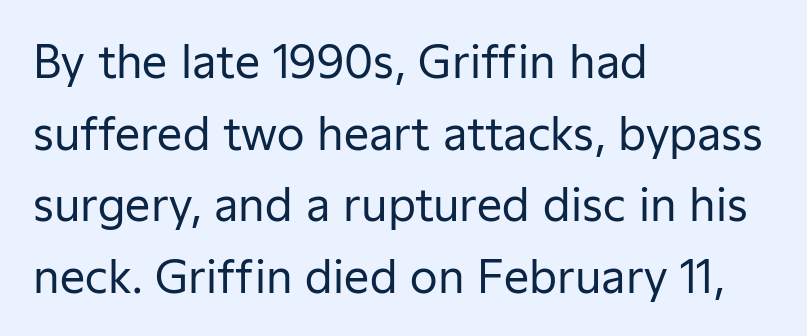
The image shows 45 px regular-weight sans-serif type, upright; set left-aligned, normal line spacing (1.59x), normal letter spacing, not underlined; low stroke contrast and a medium x-height.
